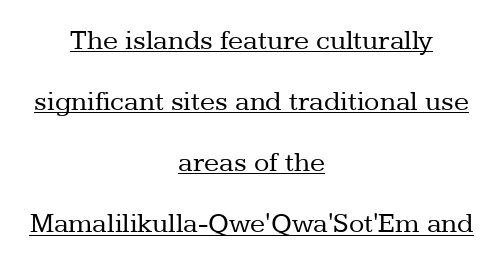
{"serif": "yes", "italic": "no", "bold": "no", "weight": "regular", "width": "normal", "stroke_contrast": "low", "x_height": "medium", "monospaced": "no", "underline": "yes", "align": "center", "line_spacing": "loose", "line_spacing_ratio": 2.18, "letter_spacing": "normal", "letter_spacing_em": 0.0, "glyph_px": 28}
